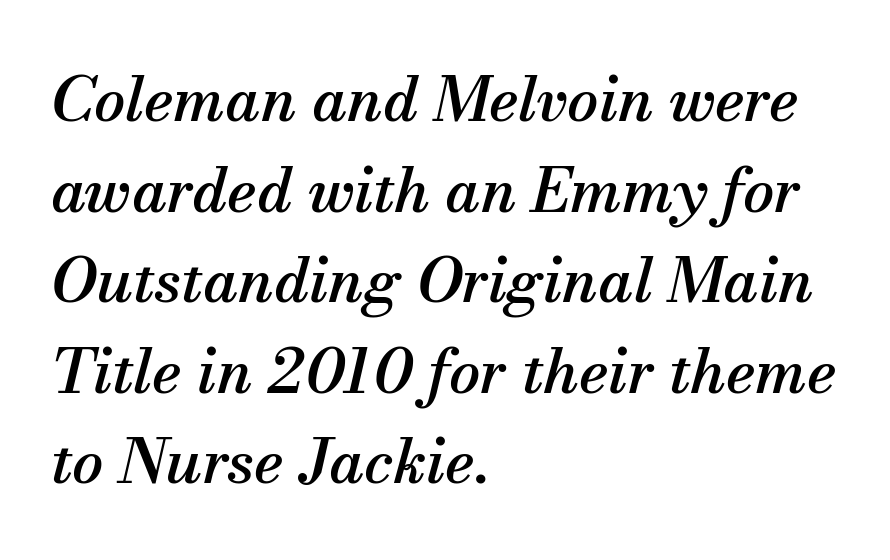
The image shows 62 px serif type, italic (leaning right); set left-aligned, normal line spacing (1.46x), normal letter spacing, not underlined; medium stroke contrast and a small x-height.
